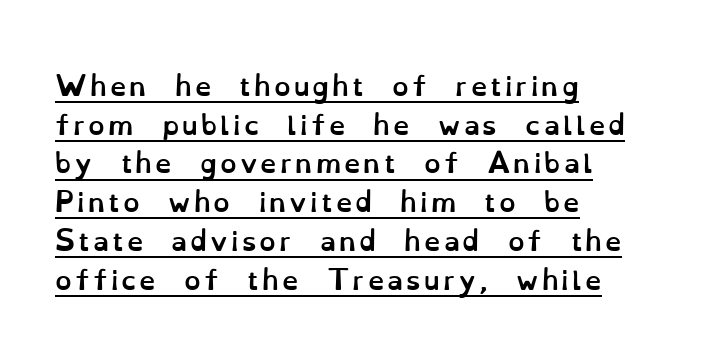
{"italic": "no", "bold": "yes", "underline": "yes", "align": "left", "line_spacing": "normal", "line_spacing_ratio": 1.49, "glyph_px": 26}
